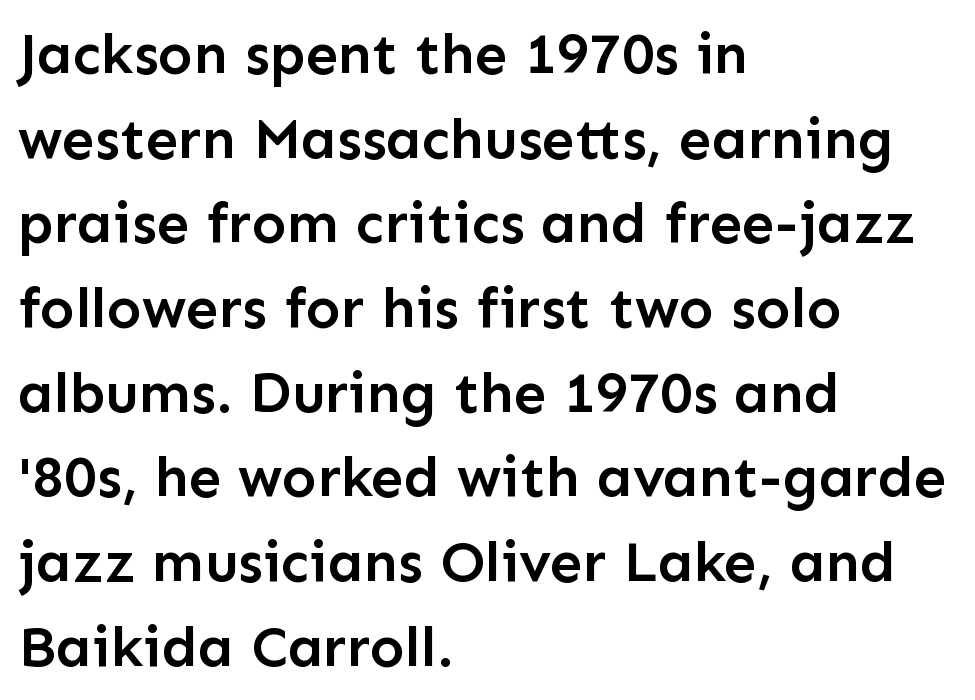
{"serif": "no", "italic": "no", "bold": "semi", "weight": "semibold", "width": "normal", "stroke_contrast": "low", "x_height": "medium", "monospaced": "no", "underline": "no", "align": "left", "line_spacing": "normal", "line_spacing_ratio": 1.46, "letter_spacing": "normal", "letter_spacing_em": 0.0, "glyph_px": 58}
